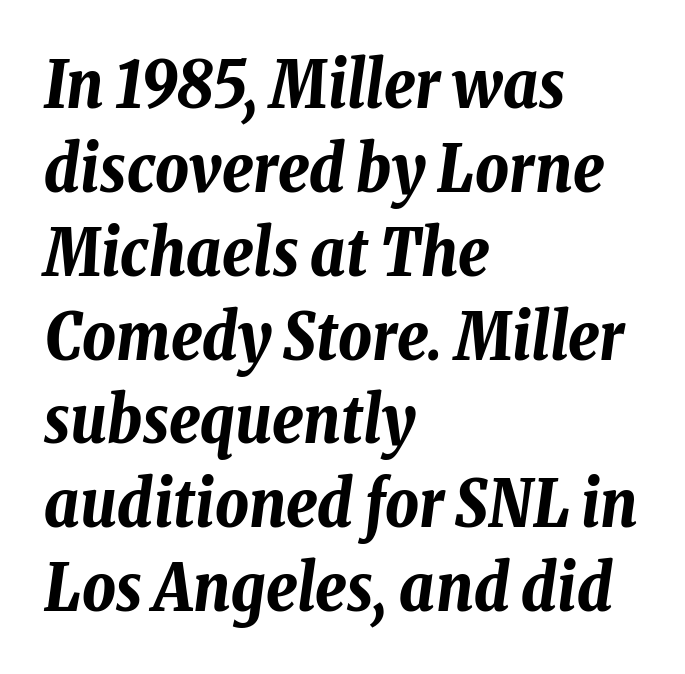
{"italic": "yes", "lean": "right", "slant_degrees": 8, "bold": "yes", "weight": "bold", "width": "condensed", "stroke_contrast": "low", "x_height": "medium", "monospaced": "no", "underline": "no", "align": "left", "line_spacing": "normal", "line_spacing_ratio": 1.29, "letter_spacing": "normal", "letter_spacing_em": 0.0, "glyph_px": 65}
